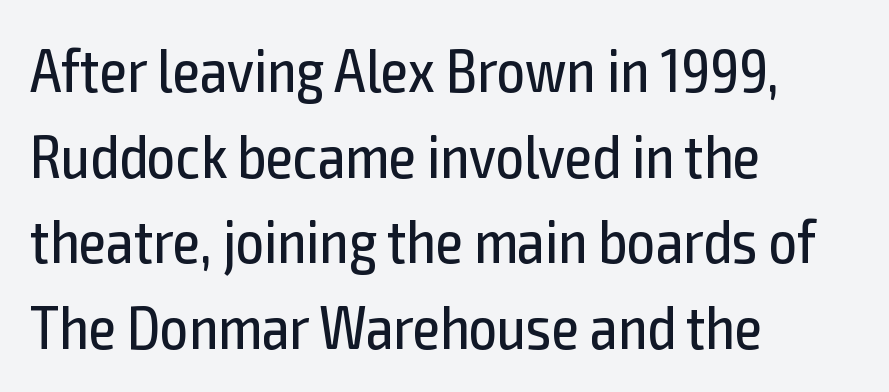
The image shows 62 px regular-weight, condensed sans-serif type, upright; set left-aligned, normal line spacing (1.38x), normal letter spacing, not underlined; a medium x-height.
